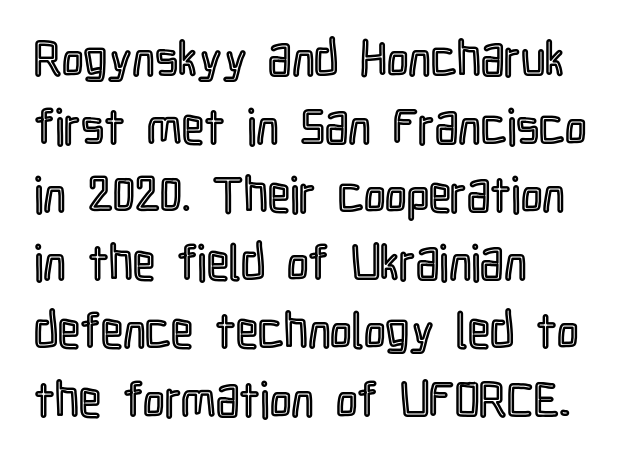
{"italic": "no", "width": "condensed", "x_height": "medium", "monospaced": "no", "underline": "no", "align": "left", "line_spacing": "normal", "line_spacing_ratio": 1.39, "letter_spacing": "normal", "letter_spacing_em": 0.0, "glyph_px": 49}
